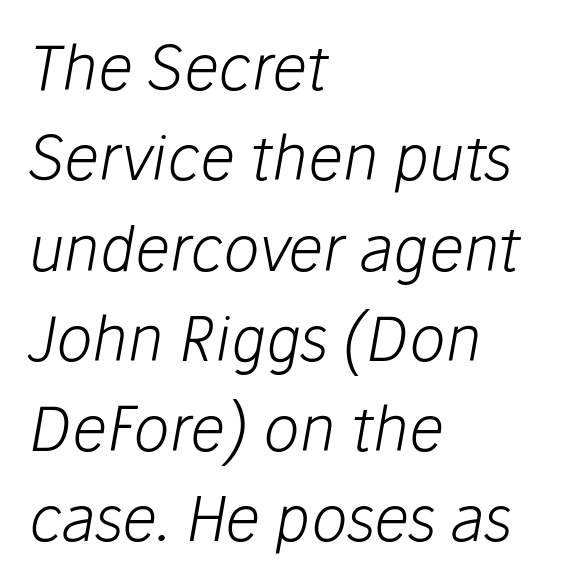
Q: Is the text bold? A: No.
Q: Is the text italic (slanted)? A: Yes, it leans right by about 10 degrees.
Q: Is the text underlined? A: No.
Q: How is the paragraph aligned? A: Left-aligned.
Q: Is the spacing between letters normal or unusually wide? A: Normal.
Q: Is the spacing between lines tight, normal or loose? A: Normal.
Q: Width (condensed, normal, or wide)? A: Normal.
Q: Stroke contrast? A: Low.
Q: x-height? A: Medium.
Q: Monospaced? A: No.
